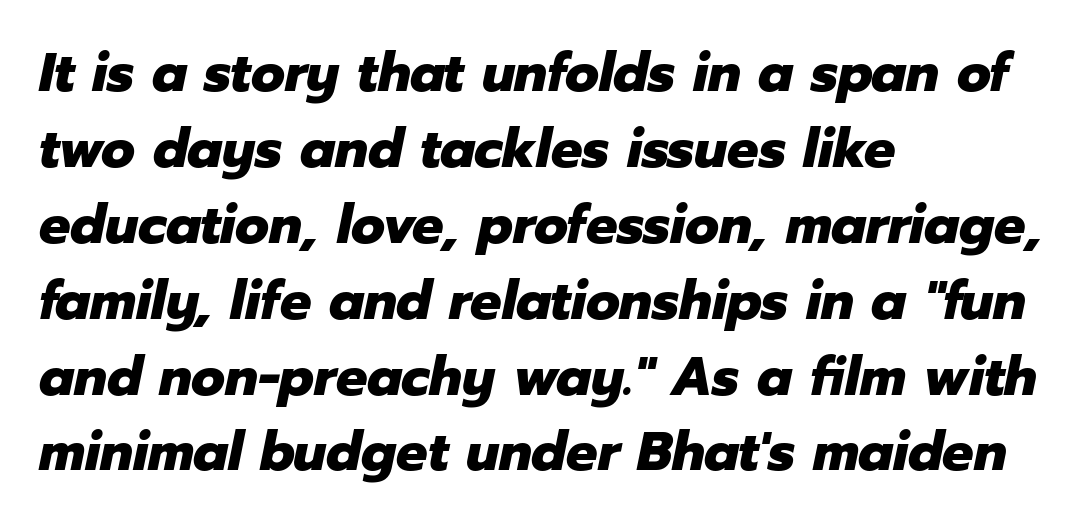
Honestly, the letter spacing is just normal — you wouldn't notice it. Normally led — the rows are evenly, conventionally spaced. Compared with ordinary roman type, these characters are visibly tilted. The letters advance in unequal steps, a hallmark of proportional type. What weight is shown? A full bold with thick strokes.
